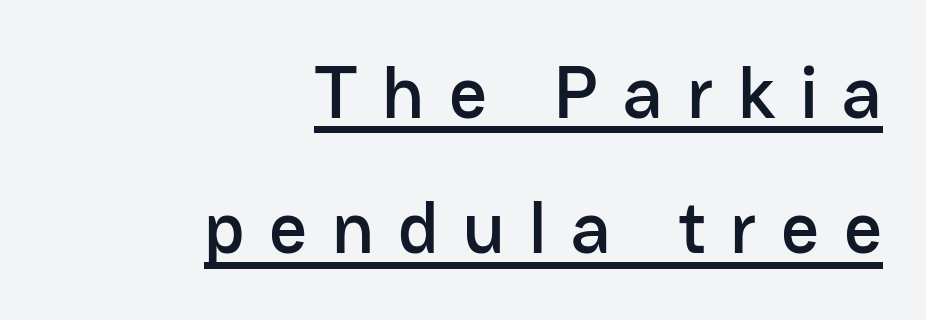
The image shows 74 px sans-serif type, upright; set right-aligned, line spacing 1.83x, unusually wide letter spacing (+0.33 em), underlined; low stroke contrast and a medium x-height.
